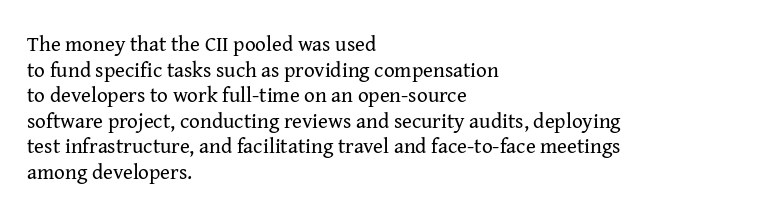
{"italic": "no", "bold": "no", "underline": "no", "align": "left", "line_spacing_ratio": 1.22, "letter_spacing": "normal", "letter_spacing_em": 0.0, "glyph_px": 21}
